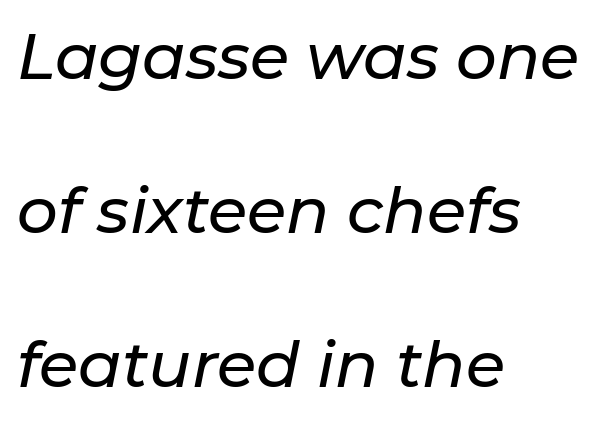
{"italic": "yes", "lean": "right", "slant_degrees": 11, "width": "normal", "stroke_contrast": "low", "x_height": "medium", "monospaced": "no", "underline": "no", "align": "left", "line_spacing": "loose", "line_spacing_ratio": 2.41, "letter_spacing": "normal", "letter_spacing_em": 0.0, "glyph_px": 64}
